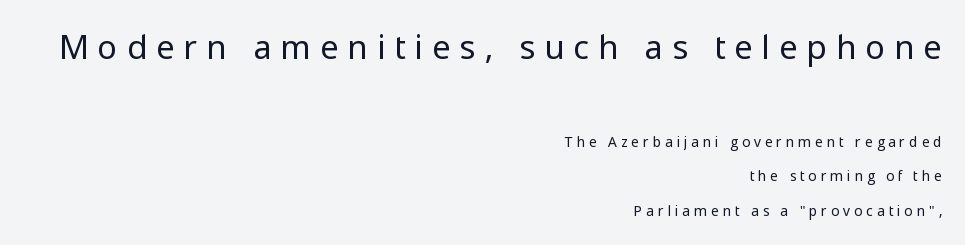
The image shows 33 px regular-weight sans-serif type, upright; set right-aligned, loose line spacing (2.49x), unusually wide letter spacing (+0.29 em), not underlined; the first (top) block is 2.36x larger; low stroke contrast and a medium x-height.
